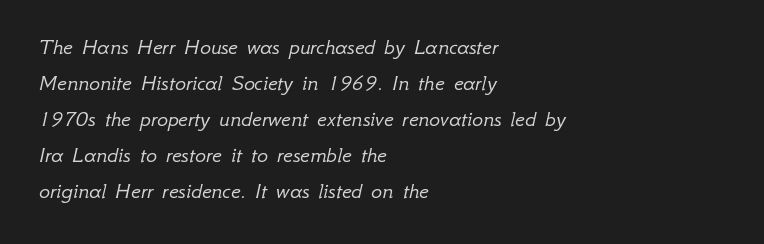
The image shows 23 px text type, italic (leaning right); set left-aligned, normal line spacing (1.57x), normal letter spacing, not underlined.
